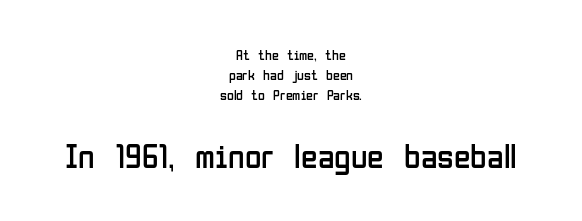
Look at the tracking — it's just the regular setting, nothing added. These glyphs show unthickened strokes, regular width or finer. In terms of leading, this rendering sits right in the middle. Note: no serifs on the glyphs. This sample is center-justified, so both line endings float freely.
